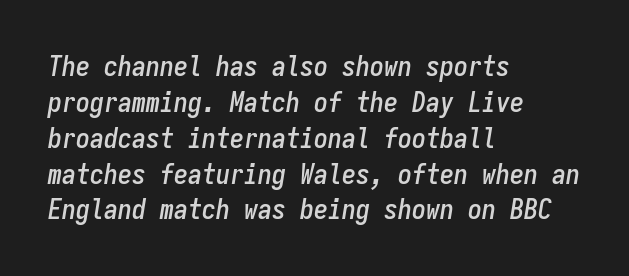
Q: Is the text italic (slanted)? A: Yes, it leans right by about 9 degrees.
Q: Is the text underlined? A: No.
Q: How is the paragraph aligned? A: Left-aligned.
Q: Is the spacing between letters normal or unusually wide? A: Normal.
Q: Is the spacing between lines tight, normal or loose? A: Normal.
Q: Width (condensed, normal, or wide)? A: Condensed.
Q: Stroke contrast? A: Low.
Q: x-height? A: Medium.
Q: Monospaced? A: Yes.
